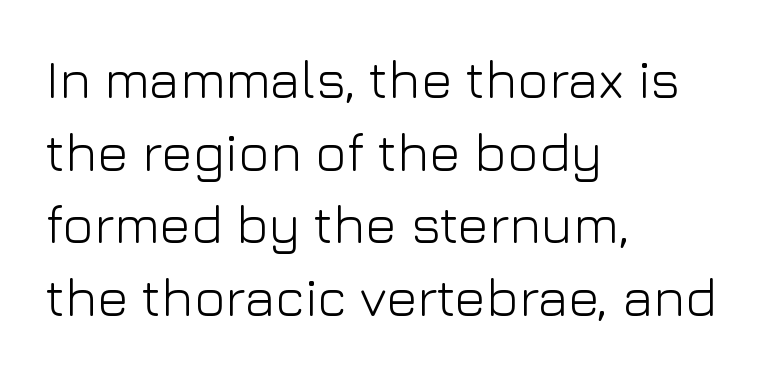
Q: Is the text bold? A: No.
Q: Is the text italic (slanted)? A: No, it is upright.
Q: Is the typeface a serif or a sans-serif typeface? A: Sans-serif.
Q: Is the text underlined? A: No.
Q: How is the paragraph aligned? A: Left-aligned.
Q: Is the spacing between letters normal or unusually wide? A: Normal.
Q: Is the spacing between lines tight, normal or loose? A: Normal.
Q: Width (condensed, normal, or wide)? A: Normal.
Q: Stroke contrast? A: Low.
Q: x-height? A: Medium.
Q: Monospaced? A: No.
